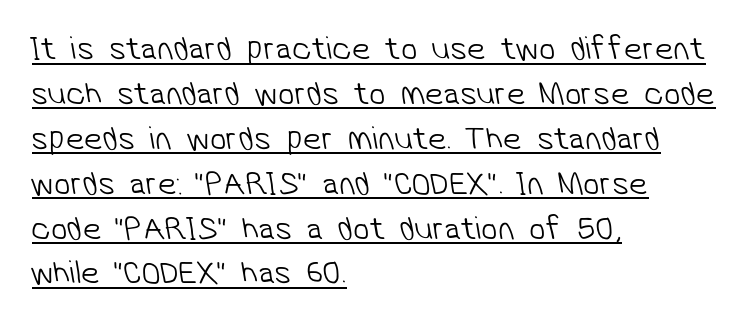
Does a line run under the words? Yes, clearly. A typesetter would call this proportional, since set widths differ per character. A classic flush-left, rag-right setting is used for this passage. The text was rendered using a sans face with plain stroke endings. Default kerning and tracking; the words read as compact shapes. No extra ink here — the face is not bold.
